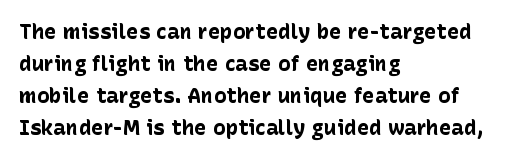
The type sits square on the baseline with zero lean. Summary of weight: heavy, a full bold. Interline gaps are of average width in this sample. The type is set solid horizontally, with unmodified tracking. Underline: absent.
